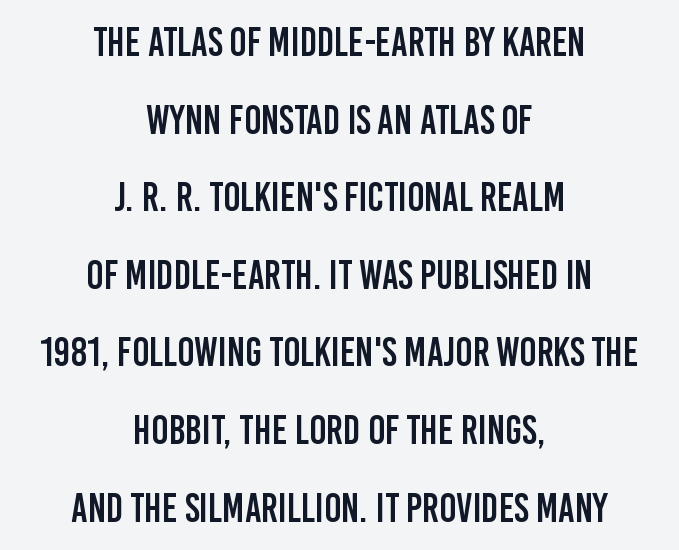
The image shows 40 px condensed sans-serif type, upright; set centered, loose line spacing (1.94x), normal letter spacing, not underlined; low stroke contrast and a large x-height.
